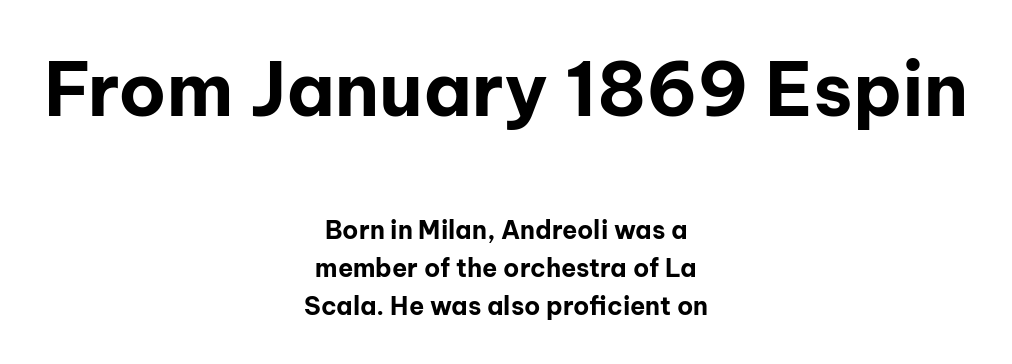
Quick note: underline off. Teacher's note: observe the equal gaps on both sides — that is centered alignment. The sample has been set heavy, in full bold. No feet cap the strokes, marking this as sans-serif type. You get the large type first, then a drop to smaller type. Posture: straight, roman, zero tilt.
